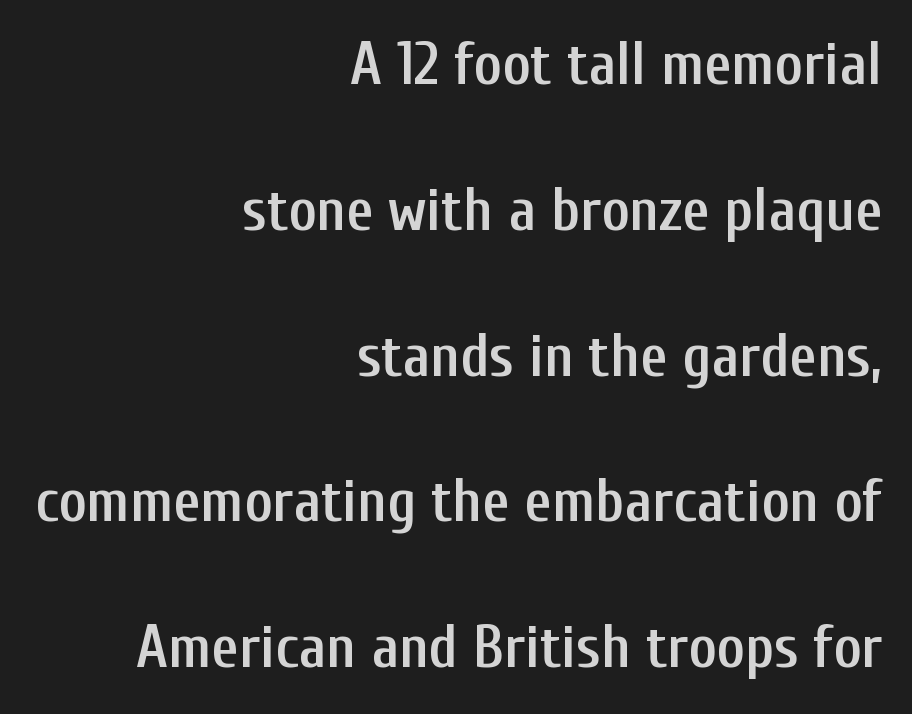
The image shows 60 px semibold, condensed sans-serif type, upright; set right-aligned, loose line spacing (2.43x), normal letter spacing, not underlined; low stroke contrast and a medium x-height.
